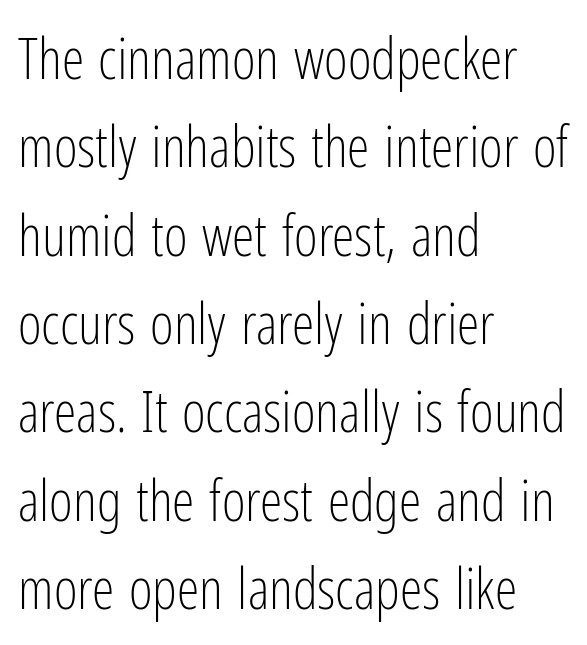
In terms of posture, this sample is upright. Serif or sans? Sans — the stroke terminals are bare. Caption: face not bold, strokes unweighted. Character widths vary here, with narrow letters taking less room than wide ones. Horizontally, the lines are justified to the leading edge only. Students, note that the glyphs here touch the page at normal intervals.
